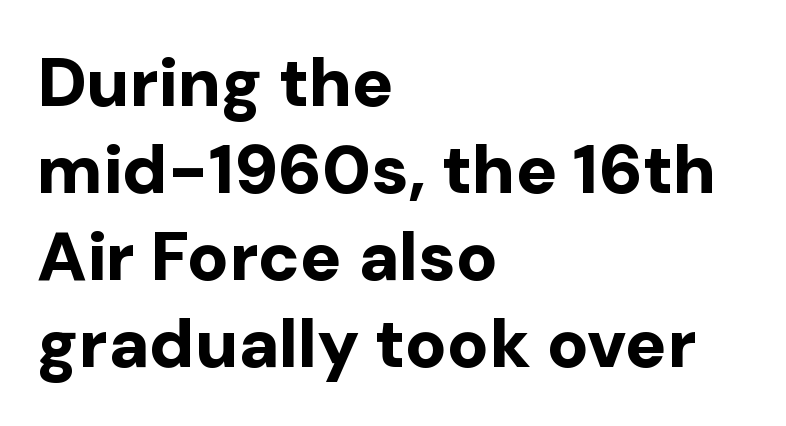
Q: Is the text bold? A: Yes.
Q: Is the text italic (slanted)? A: No, it is upright.
Q: Is the typeface a serif or a sans-serif typeface? A: Sans-serif.
Q: Is the text underlined? A: No.
Q: How is the paragraph aligned? A: Left-aligned.
Q: Is the spacing between letters normal or unusually wide? A: Normal.
Q: Is the spacing between lines tight, normal or loose? A: Normal.
Q: Width (condensed, normal, or wide)? A: Normal.
Q: Stroke contrast? A: Low.
Q: x-height? A: Medium.
Q: Monospaced? A: No.
